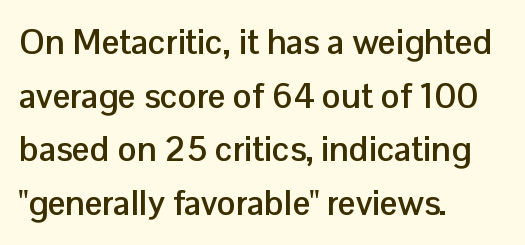
Q: Is the text bold? A: Yes.
Q: Is the text italic (slanted)? A: No, it is upright.
Q: Is the typeface a serif or a sans-serif typeface? A: Sans-serif.
Q: Is the text underlined? A: No.
Q: How is the paragraph aligned? A: Left-aligned.
Q: Is the spacing between letters normal or unusually wide? A: Normal.
Q: Is the spacing between lines tight, normal or loose? A: Normal.
Q: Width (condensed, normal, or wide)? A: Normal.
Q: Stroke contrast? A: Low.
Q: x-height? A: Medium.
Q: Monospaced? A: No.
